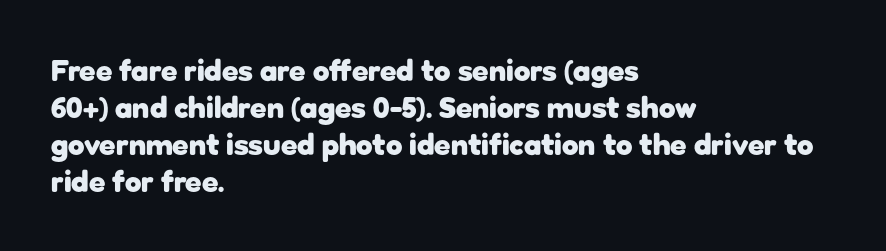
The image shows 30 px heavy sans-serif type, upright; set left-aligned, line spacing 1.23x, normal letter spacing, not underlined; low stroke contrast and a medium x-height.
